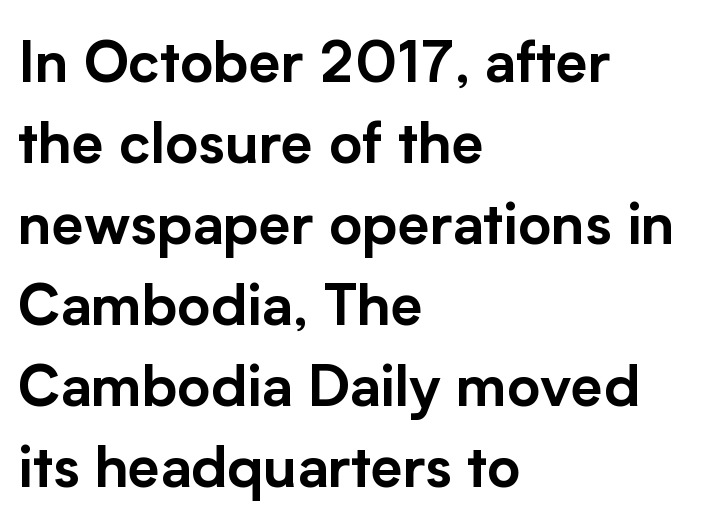
Do the characters align in a grid? No, the font is proportional. Glance below the letters and you will spot only blank space. Glyph-to-glyph distance matches everyday printed text. The line-height multiplier appears to be the usual default. Each line starts at the same left margin while the right side varies. When letters stand straight like this, we call the style roman or upright.
